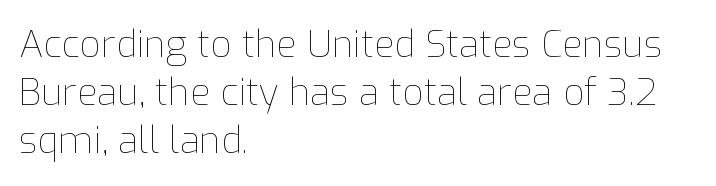
{"italic": "no", "bold": "no", "weight": "thin", "width": "normal", "stroke_contrast": "low", "x_height": "medium", "monospaced": "no", "underline": "no", "align": "left", "line_spacing": "normal", "line_spacing_ratio": 1.3, "letter_spacing": "normal", "letter_spacing_em": 0.0, "glyph_px": 37}
